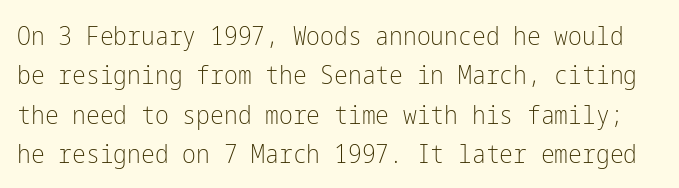
No heavy texture on the line: the type isn't bold. A bare baseline throughout the passage. When letters stand straight like this, we call the style roman or upright. Default kerning and tracking; the words read as compact shapes. The space between consecutive lines is moderate.
